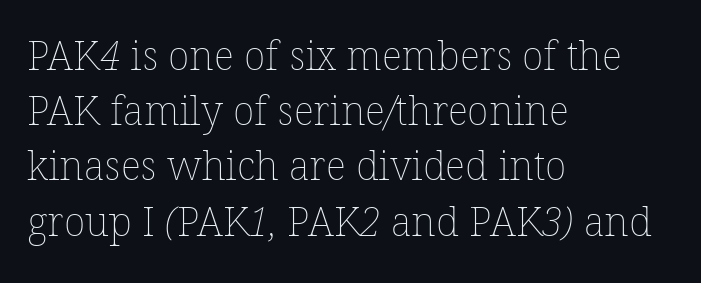
The image shows 40 px thin type; set left-aligned, normal line spacing (1.38x), normal letter spacing, not underlined; low stroke contrast and a medium x-height.
